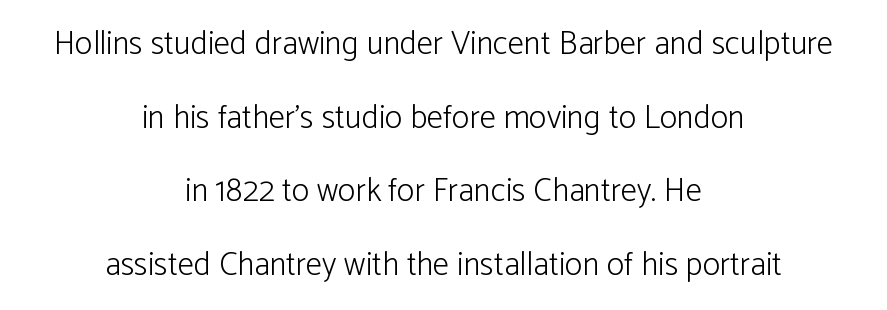
The image shows 33 px light sans-serif type, upright; set centered, loose line spacing (2.23x), normal letter spacing, not underlined; low stroke contrast and a medium x-height.
